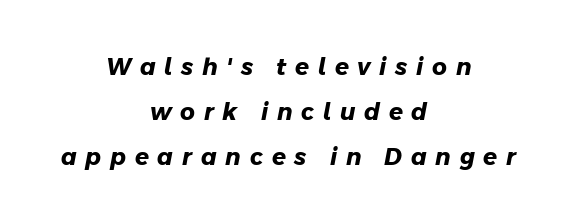
Regarding leading, the lines here are spaced well apart. Its strokes are broad and dark, the hallmark of bold type. What stands out about the letter spacing? Its width — letters are far apart. This sample is center-justified, so both line endings float freely. Any mark beneath the type? The region is blank.
